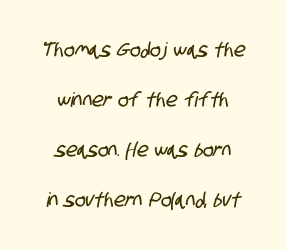
Q: Is the text underlined? A: No.
Q: Is the spacing between letters normal or unusually wide? A: Normal.
Q: Is the spacing between lines tight, normal or loose? A: Loose.
